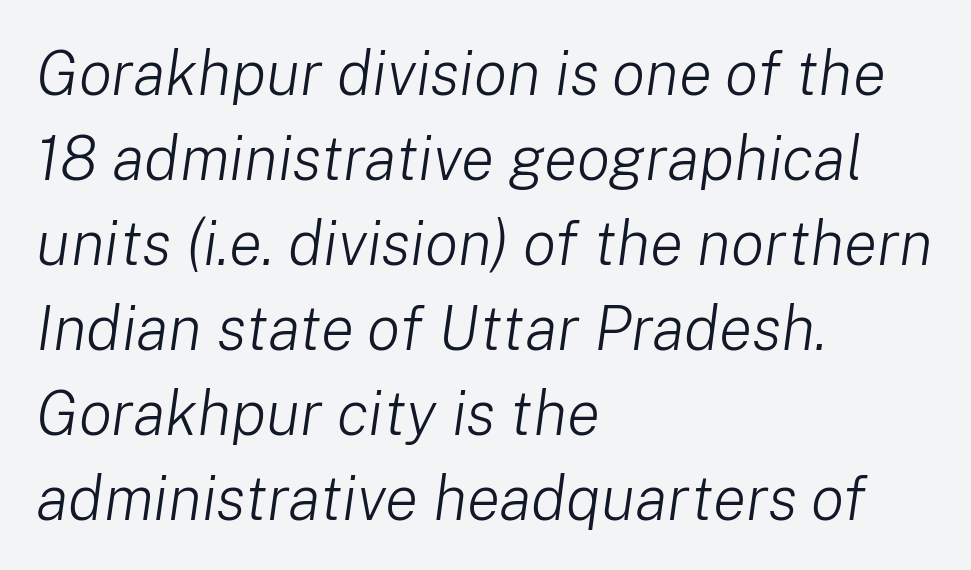
Q: Is the text bold? A: No.
Q: Is the text italic (slanted)? A: Yes, it leans right by about 8 degrees.
Q: Is the text underlined? A: No.
Q: How is the paragraph aligned? A: Left-aligned.
Q: Is the spacing between letters normal or unusually wide? A: Normal.
Q: Is the spacing between lines tight, normal or loose? A: Normal.
Q: Width (condensed, normal, or wide)? A: Normal.
Q: Stroke contrast? A: Low.
Q: x-height? A: Medium.
Q: Monospaced? A: No.
